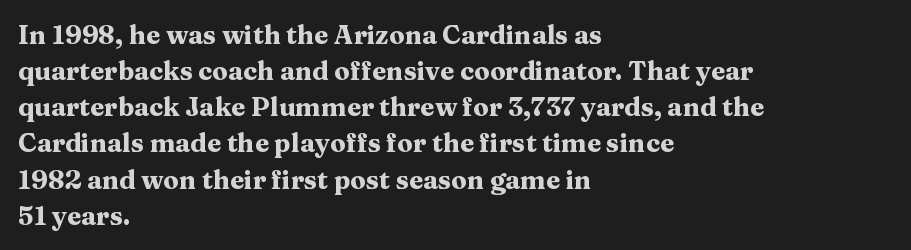
Clear beneath every line of the passage. The typography opts for an upright posture over an oblique one. Evenly set lines give the paragraph a standard silhouette. Standard letterfit; no display-style spreading of the glyphs. The compositor pushed each line to the left boundary.
